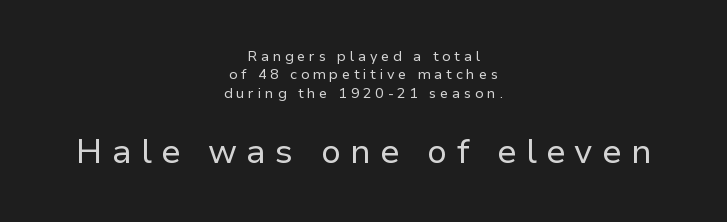
The image shows 34 px regular-weight sans-serif type, upright; set centered, normal line spacing (1.31x), unusually wide letter spacing (+0.27 em), not underlined; the second (bottom) block is 2.43x larger; low stroke contrast and a medium x-height.
